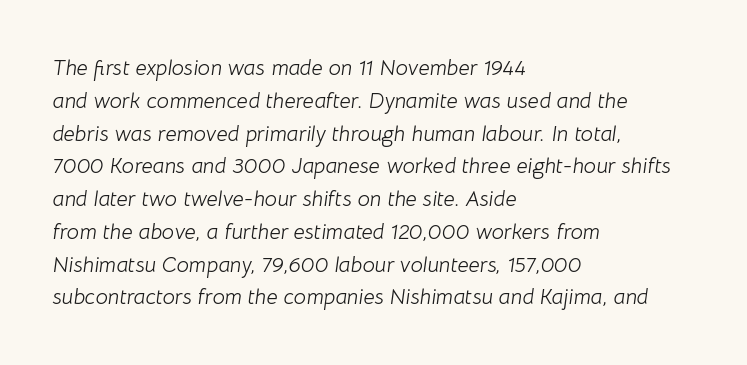
The image shows 22 px text type, italic (leaning right); set left-aligned, normal line spacing (1.49x), normal letter spacing, not underlined.
